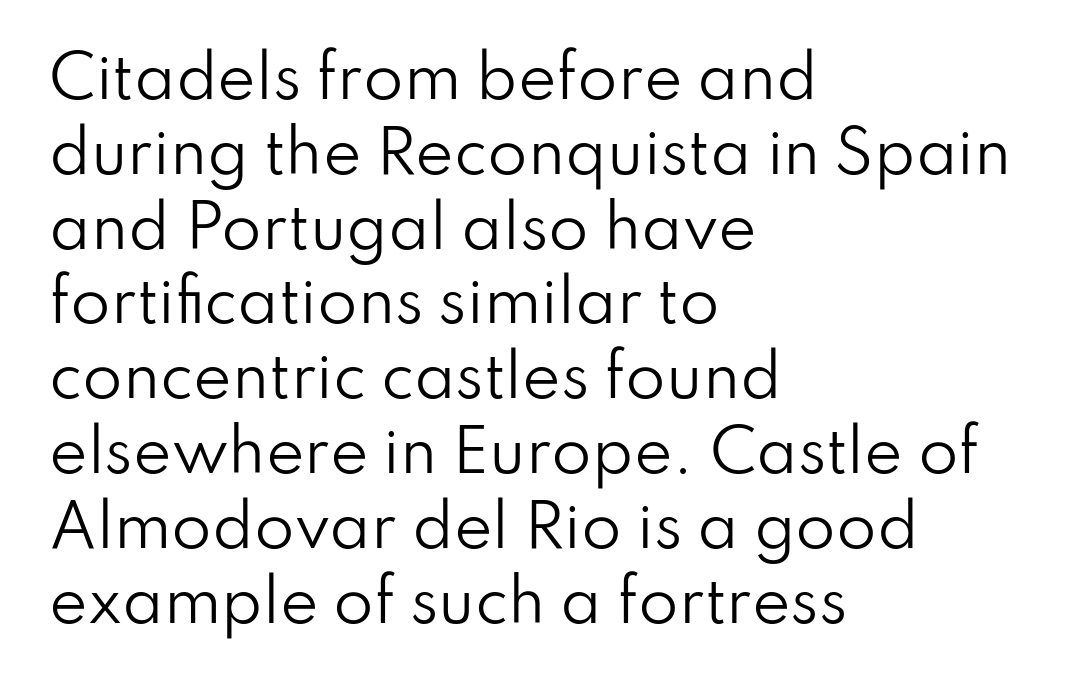
{"serif": "no", "italic": "no", "bold": "no", "weight": "regular", "width": "normal", "stroke_contrast": "low", "x_height": "small", "monospaced": "no", "underline": "no", "align": "left", "line_spacing": "normal", "line_spacing_ratio": 1.29, "letter_spacing": "normal", "letter_spacing_em": 0.0, "glyph_px": 58}
